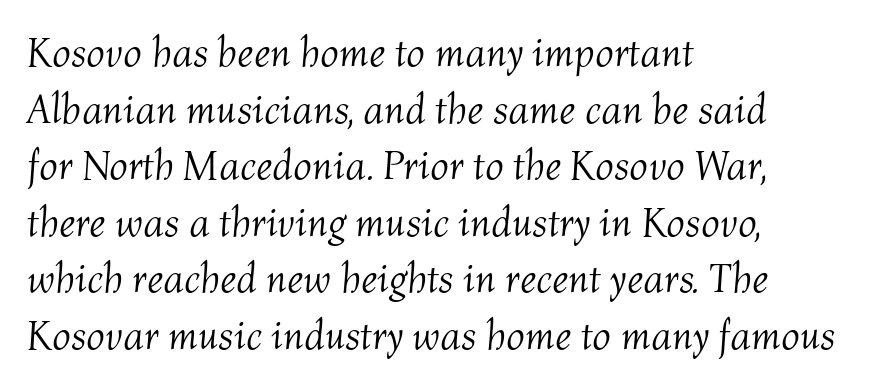
Q: Is the text bold? A: No.
Q: Is the text italic (slanted)? A: Yes, it leans right by about 4 degrees.
Q: Is the text underlined? A: No.
Q: How is the paragraph aligned? A: Left-aligned.
Q: Is the spacing between letters normal or unusually wide? A: Normal.
Q: Is the spacing between lines tight, normal or loose? A: Normal.
Q: Width (condensed, normal, or wide)? A: Normal.
Q: Stroke contrast? A: Medium.
Q: x-height? A: Medium.
Q: Monospaced? A: No.
